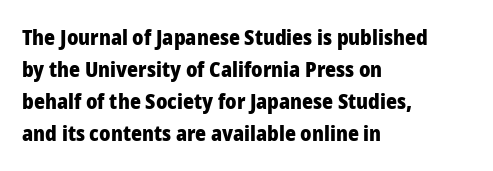
Tracking value appears to be zero — textbook default spacing. Is the type bold? Yes — the strokes are clearly thick and heavy. The block of text has a typical density, with ordinary space between rows. The rag falls on the right side of this text block. Words float on clear page, feet unadorned.
